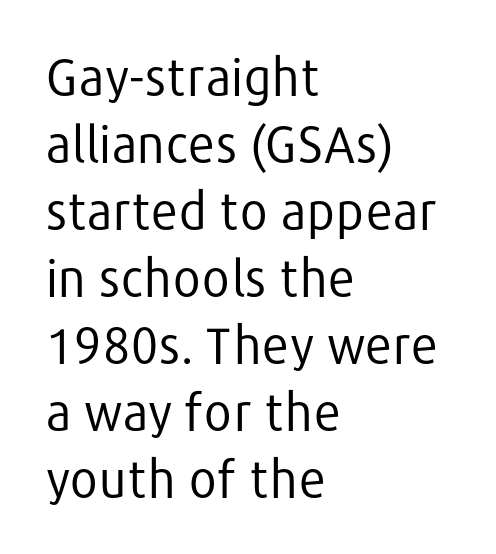
Q: Is the text bold? A: No.
Q: Is the text italic (slanted)? A: No, it is upright.
Q: Is the typeface a serif or a sans-serif typeface? A: Sans-serif.
Q: Is the text underlined? A: No.
Q: How is the paragraph aligned? A: Left-aligned.
Q: Is the spacing between letters normal or unusually wide? A: Normal.
Q: Is the spacing between lines tight, normal or loose? A: Normal.
Q: Width (condensed, normal, or wide)? A: Normal.
Q: Stroke contrast? A: Low.
Q: x-height? A: Medium.
Q: Monospaced? A: No.
